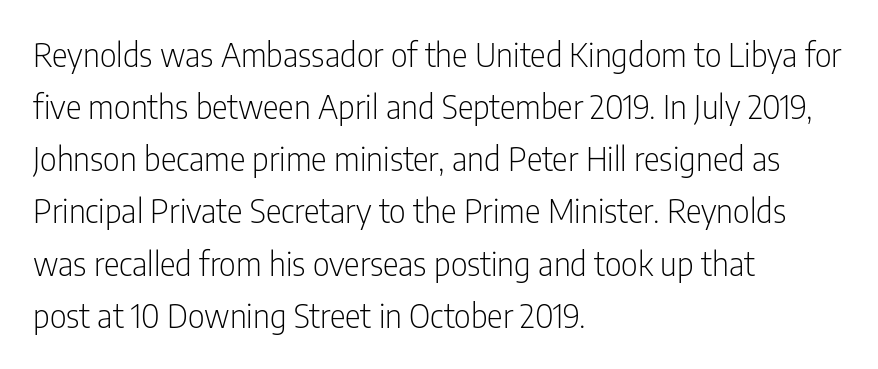
Q: Is the text bold? A: No.
Q: Is the text italic (slanted)? A: No, it is upright.
Q: Is the typeface a serif or a sans-serif typeface? A: Sans-serif.
Q: Is the text underlined? A: No.
Q: How is the paragraph aligned? A: Left-aligned.
Q: Is the spacing between letters normal or unusually wide? A: Normal.
Q: Is the spacing between lines tight, normal or loose? A: Normal.
Q: Width (condensed, normal, or wide)? A: Condensed.
Q: Stroke contrast? A: Low.
Q: x-height? A: Medium.
Q: Monospaced? A: No.
